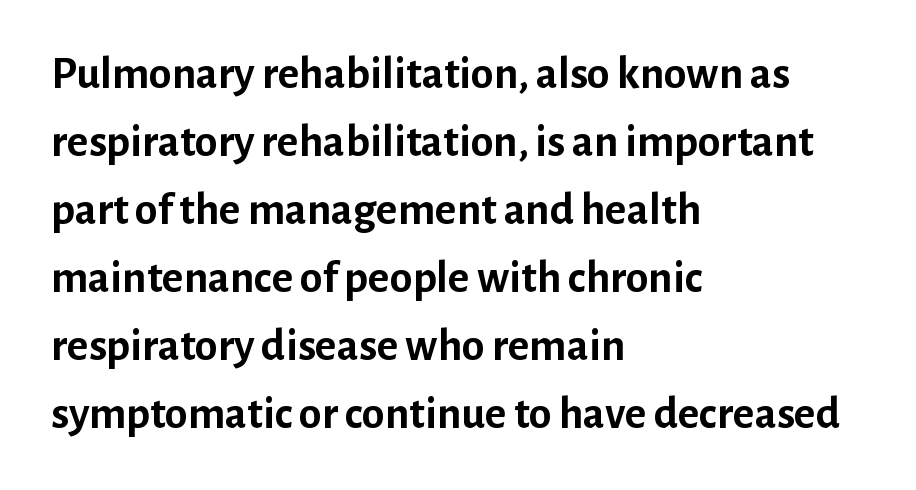
The image shows 46 px semibold sans-serif type, upright; set left-aligned, normal line spacing (1.48x), normal letter spacing, not underlined; low stroke contrast and a medium x-height.
